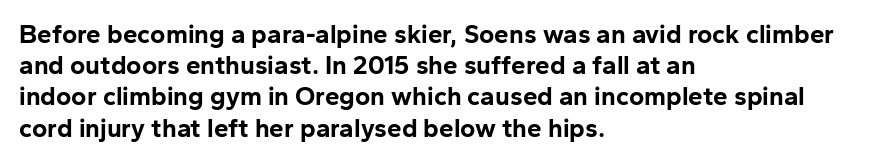
A typesetter would mark this as roman, not italic. The face used here is rendered with its standard letterfit. As a designer I'd log this as weight 700, bold. Underlining? Definitely not there. The text block is weighted toward the left margin, trailing off unevenly rightward.
